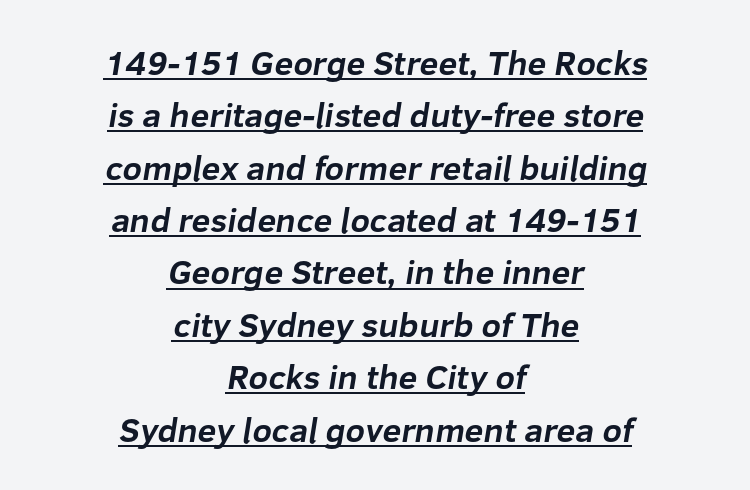
{"serif": "no", "bold": "yes", "weight": "bold", "width": "normal", "stroke_contrast": "low", "x_height": "medium", "monospaced": "no", "underline": "yes", "align": "center", "line_spacing": "normal", "line_spacing_ratio": 1.54, "letter_spacing": "normal", "letter_spacing_em": 0.0, "glyph_px": 34}
